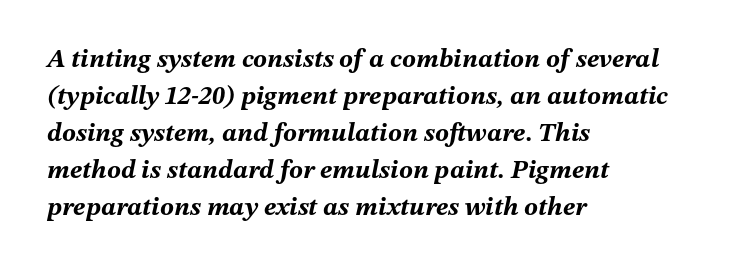
The paragraph shown leans on its left margin. Compared with an ordinary text face, these strokes are far heavier — a full bold. The block of text has a typical density, with ordinary space between rows. Bare-footed words on every line.
